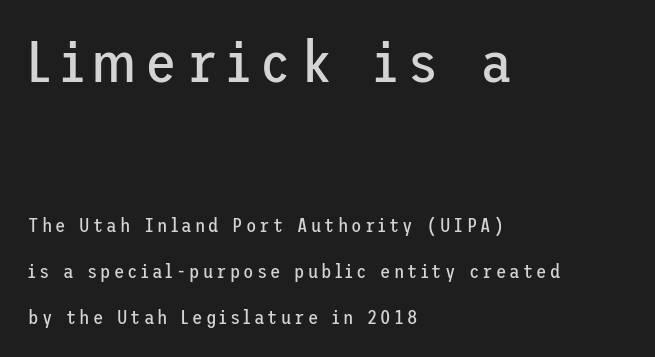
Q: Is the text bold? A: No.
Q: Is the text italic (slanted)? A: No, it is upright.
Q: Is the typeface a serif or a sans-serif typeface? A: Sans-serif.
Q: Is the text underlined? A: No.
Q: How is the paragraph aligned? A: Left-aligned.
Q: Is the spacing between lines tight, normal or loose? A: Loose.
Q: Which block of text is set in a larger size, the first (top) or the second (bottom)? A: The first (top) one.
Q: Width (condensed, normal, or wide)? A: Normal.
Q: Stroke contrast? A: Low.
Q: x-height? A: Medium.
